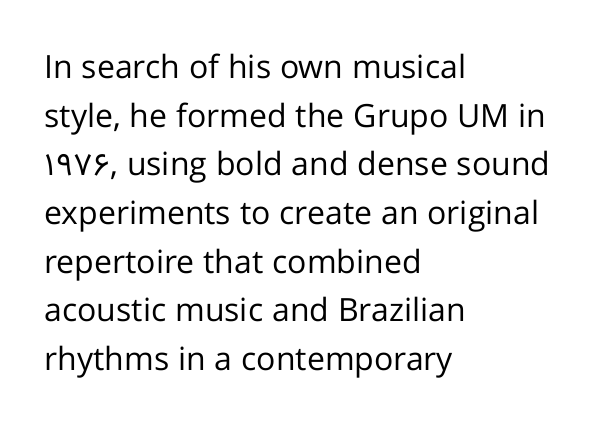
Grotesque or geometric, the face here clearly has no serifs. This is the regular roman posture of the typeface. Tracking value appears to be zero — textbook default spacing. The block of text has a typical density, with ordinary space between rows. The rendering uses natural spacing where letterforms have individual widths. Has an underline been added? It has not.
